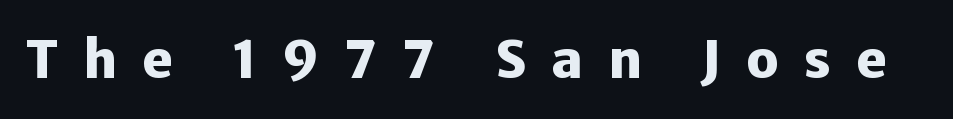
{"serif": "no", "italic": "no", "bold": "yes", "weight": "heavy", "width": "normal", "stroke_contrast": "low", "x_height": "medium", "monospaced": "no", "underline": "no", "letter_spacing": "wide", "letter_spacing_em": 0.48, "glyph_px": 52}
